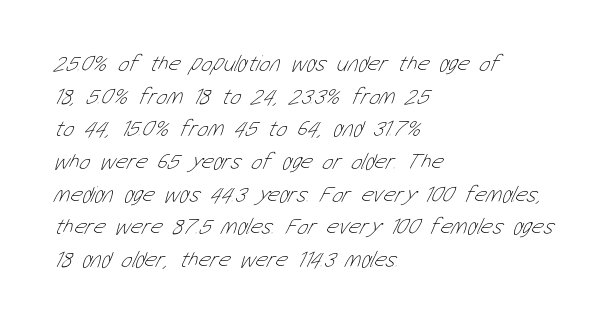
Q: Is the text bold? A: No.
Q: Is the text underlined? A: No.
Q: How is the paragraph aligned? A: Left-aligned.
Q: Is the spacing between letters normal or unusually wide? A: Normal.
Q: Is the spacing between lines tight, normal or loose? A: Normal.
